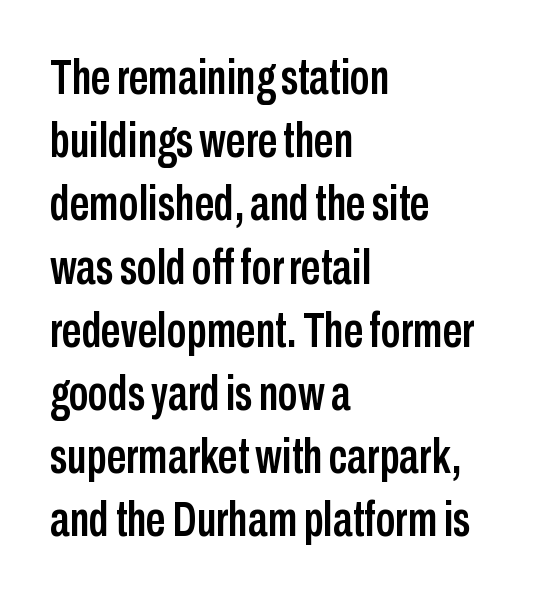
{"serif": "no", "italic": "no", "width": "condensed", "stroke_contrast": "low", "x_height": "medium", "monospaced": "no", "underline": "no", "align": "left", "line_spacing": "normal", "line_spacing_ratio": 1.29, "letter_spacing": "normal", "letter_spacing_em": 0.0, "glyph_px": 49}
